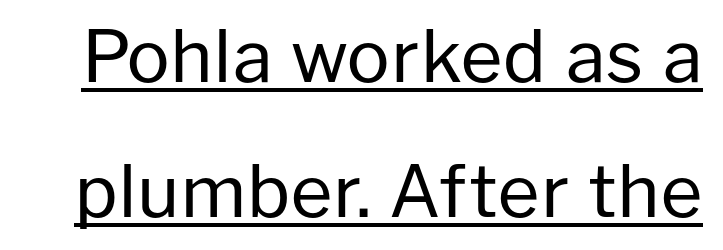
The image shows 72 px regular-weight sans-serif type, upright; set line spacing 1.87x, normal letter spacing, underlined; low stroke contrast and a medium x-height.
